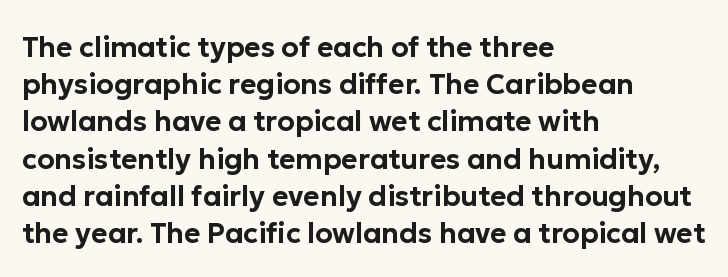
Letterform terminals end flat and unadorned throughout the passage. Upright lettering throughout. A typesetter would call this proportional, since set widths differ per character. Letter spacing: default. The block of text has a typical density, with ordinary space between rows.
